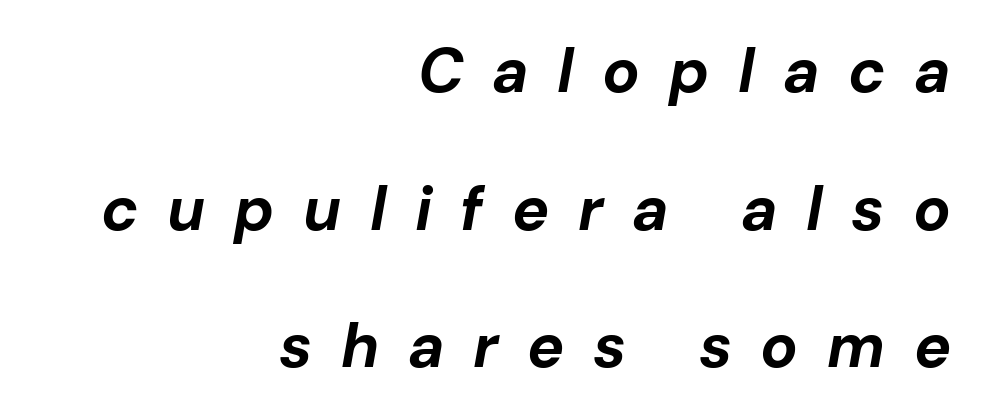
The image shows 62 px bold type, italic (leaning right); set right-aligned, loose line spacing (2.22x), unusually wide letter spacing (+0.46 em), not underlined; low stroke contrast and a medium x-height.
